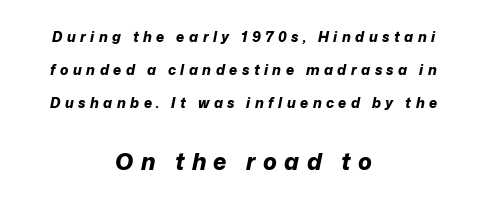
The image shows 23 px bold type, italic (leaning right); set centered, loose line spacing (2.37x), unusually wide letter spacing (+0.32 em), not underlined; the second (bottom) block is 1.64x larger.
